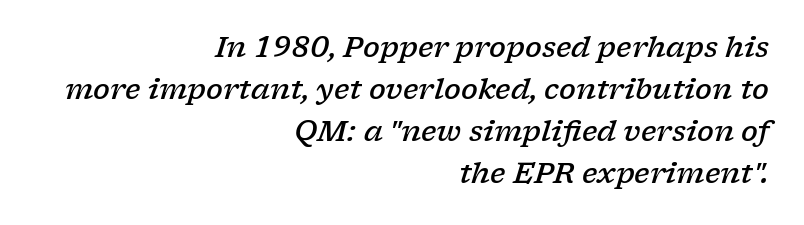
The image shows 28 px semibold, wide serif type, italic (leaning right); set right-aligned, normal line spacing (1.5x), normal letter spacing, not underlined; low stroke contrast and a medium x-height.
